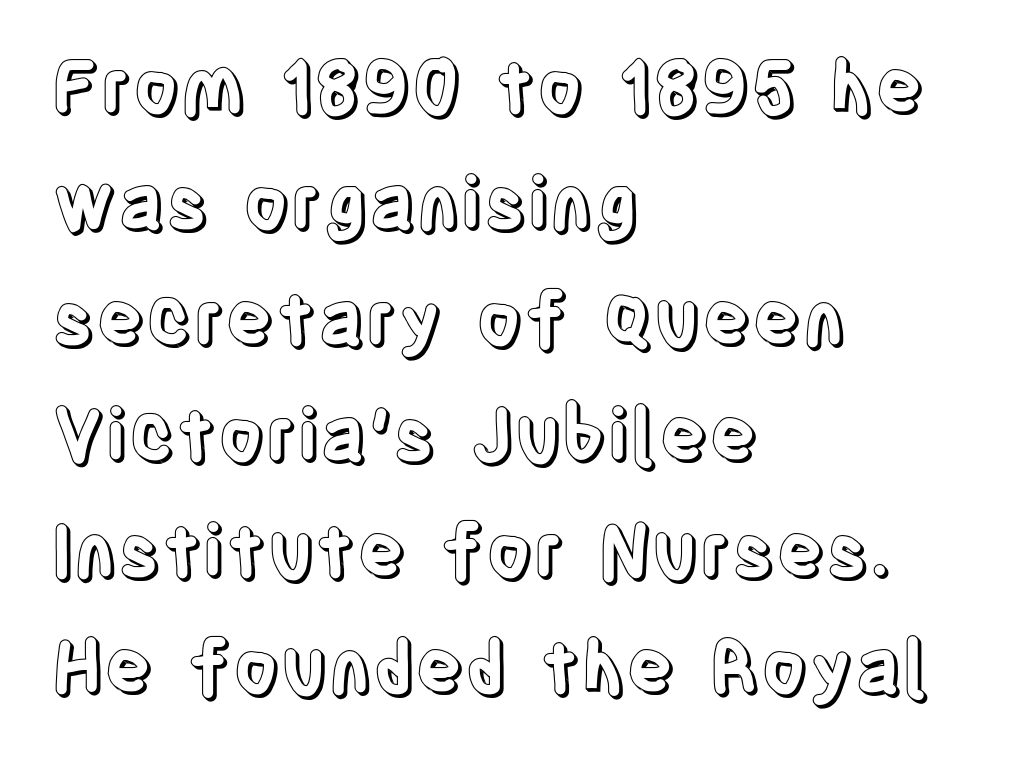
Q: Is the text italic (slanted)? A: No, it is upright.
Q: Is the text underlined? A: No.
Q: How is the paragraph aligned? A: Left-aligned.
Q: Is the spacing between letters normal or unusually wide? A: Normal.
Q: Is the spacing between lines tight, normal or loose? A: Normal.
Q: Width (condensed, normal, or wide)? A: Condensed.
Q: x-height? A: Large.
Q: Monospaced? A: No.
